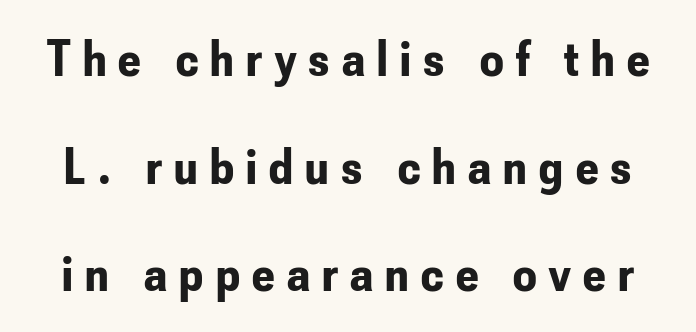
The image shows 52 px bold, condensed sans-serif type, upright; set loose line spacing (2.07x), unusually wide letter spacing (+0.24 em), not underlined; low stroke contrast and a small x-height.
